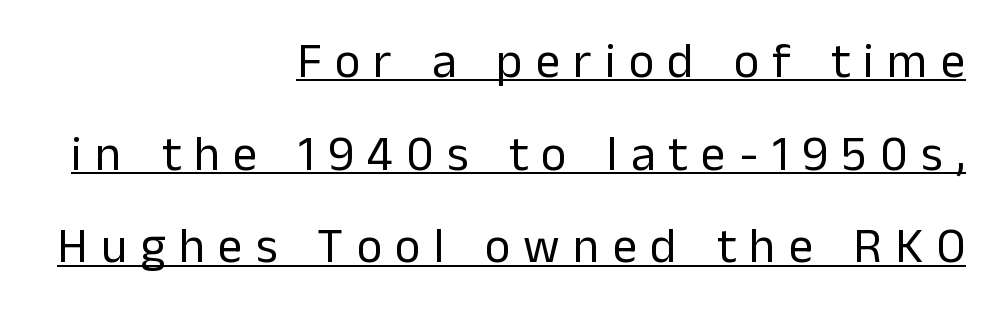
The image shows 49 px regular-weight sans-serif type, upright; set right-aligned, line spacing 1.89x, unusually wide letter spacing (+0.27 em), underlined; low stroke contrast and a medium x-height.
